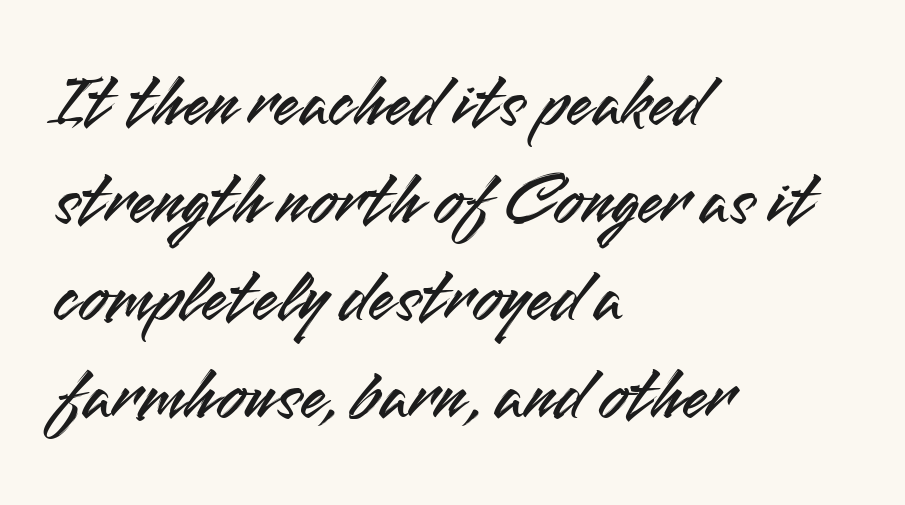
Inter-character spacing is left at the font's built-in metrics. Evenly set lines give the paragraph a standard silhouette. The rendering uses natural spacing where letterforms have individual widths. Descenders hang freely into open space. Serifs: no, the terminals of the letterforms are clean.
